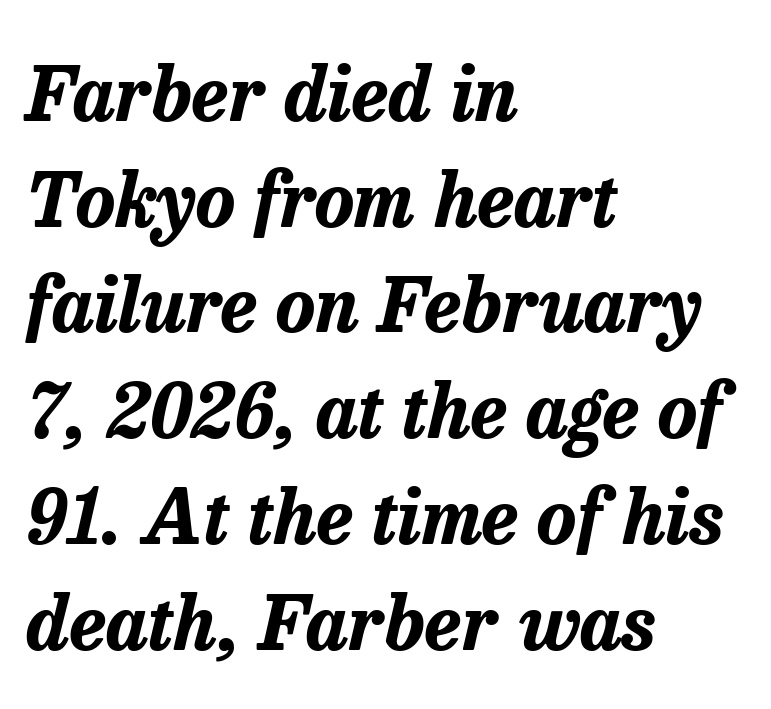
The image shows 75 px bold type, italic (leaning right); set left-aligned, normal line spacing (1.41x), normal letter spacing, not underlined; low stroke contrast and a medium x-height.
